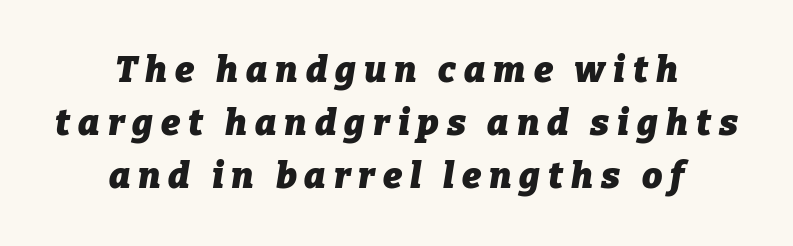
Notice how the passage keeps no hard edge, just a central spine. These words are printed bold, with thick strokes throughout. Baseline-to-baseline distance is the conventional proportion of letter height. The whole block is typeset with a tilt.
